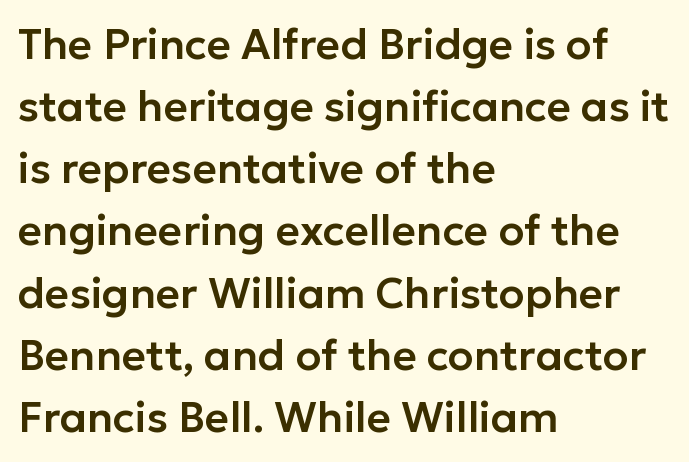
This rendering uses left alignment, leaving the right contour irregular. Does the lettering tilt? It doesn't — this is upright. The passage shown has conventional tracking throughout. Proportional: the letters do not fall into vertical columns.
